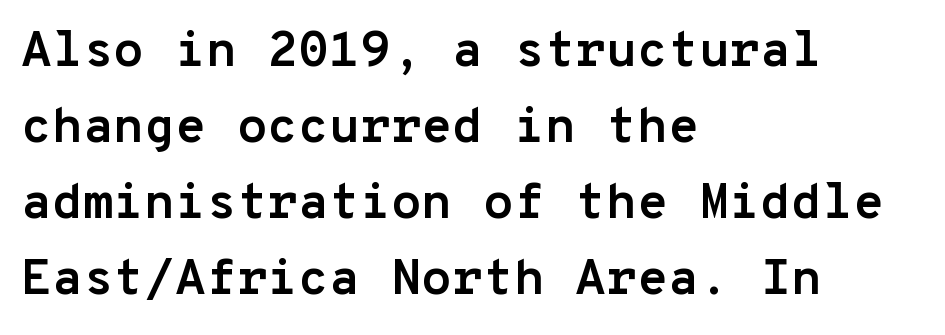
The image shows 50 px semibold sans-serif type, upright, monospaced; set left-aligned, normal line spacing (1.52x), normal letter spacing, not underlined; low stroke contrast and a medium x-height.
